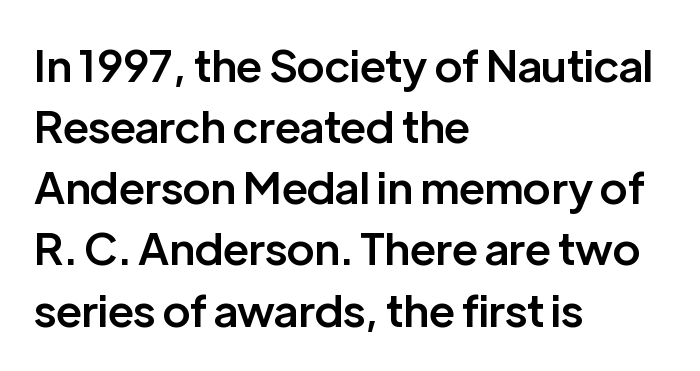
Q: Is the text bold? A: Semi-bold.
Q: Is the text italic (slanted)? A: No, it is upright.
Q: Is the typeface a serif or a sans-serif typeface? A: Sans-serif.
Q: Is the text underlined? A: No.
Q: How is the paragraph aligned? A: Left-aligned.
Q: Is the spacing between letters normal or unusually wide? A: Normal.
Q: Is the spacing between lines tight, normal or loose? A: Normal.
Q: Width (condensed, normal, or wide)? A: Normal.
Q: Stroke contrast? A: Low.
Q: x-height? A: Medium.
Q: Monospaced? A: No.
